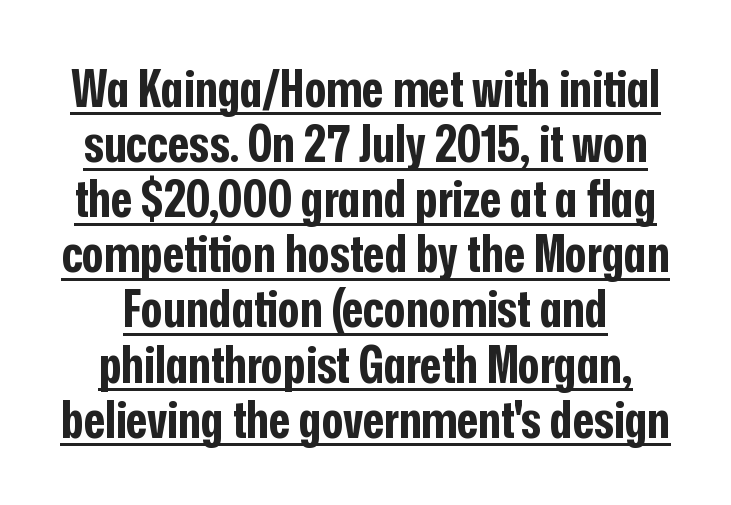
The image shows 52 px bold, condensed sans-serif type, upright; set centered, tight line spacing (1.06x), normal letter spacing, underlined; low stroke contrast and a medium x-height.
